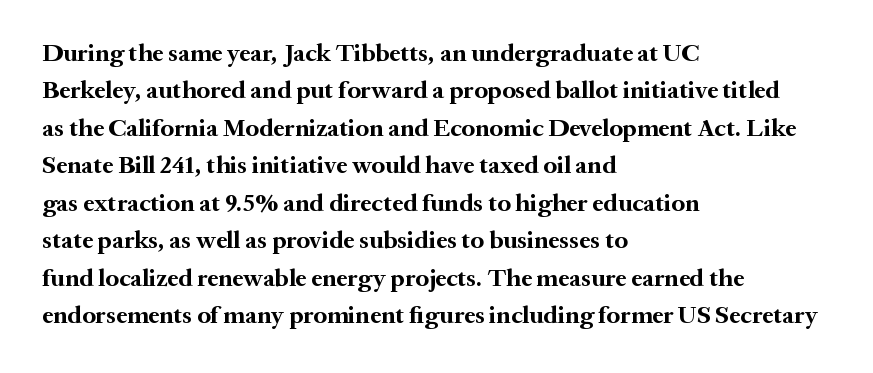
Baseline-to-baseline distance is the conventional proportion of letter height. The typesetter chose a ragged-right arrangement here. The zone under the glyphs is completely vacant. Typesetter's note: full bold, strokes at maximum text heaviness. In terms of posture, this sample is upright. The horizontal fit of the characters is conventional and even.
